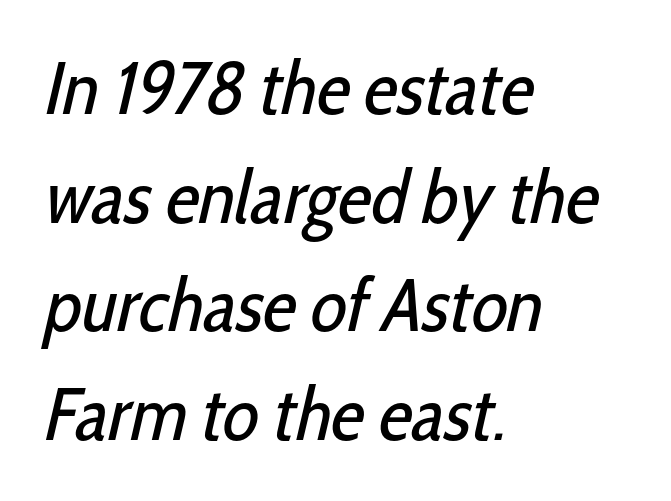
The image shows 75 px regular-weight, condensed sans-serif type; set left-aligned, normal line spacing (1.45x), normal letter spacing, not underlined; low stroke contrast and a medium x-height.
